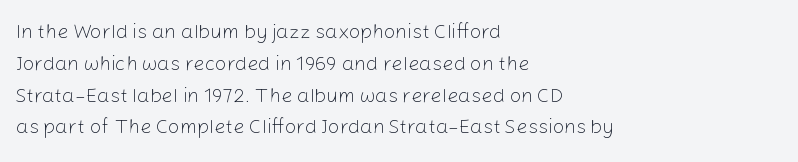
This is not heavy type; no bold has been used. Tracking here is standard; glyphs follow each other at the usual distance. Horizontal bands of white between lines are of average thickness. Underlining? Definitely not there. A student would call this left alignment; a typographer would say flush left, rag right.
